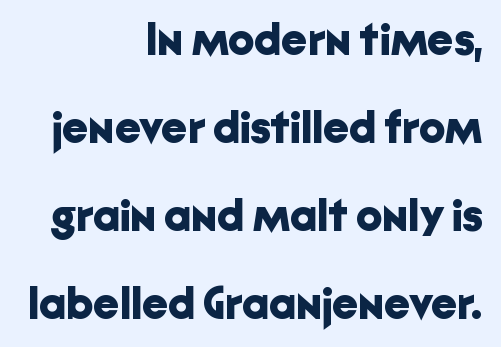
The image shows 46 px bold sans-serif type, upright; set right-aligned, loose line spacing (1.91x), normal letter spacing, not underlined; low stroke contrast and a medium x-height.
